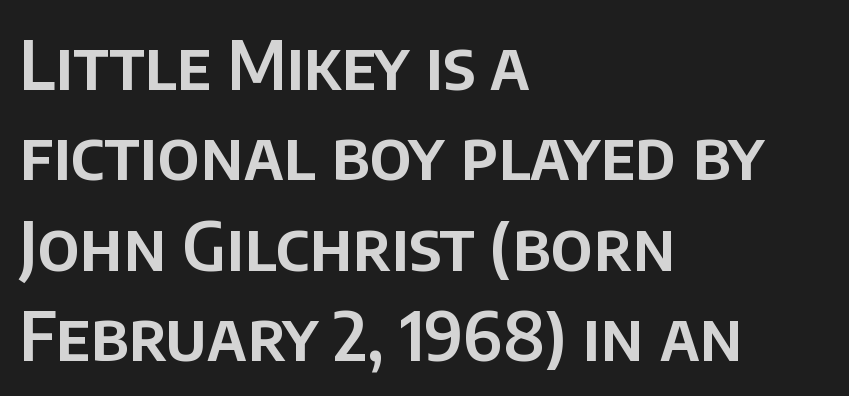
Horizontal bands of white between lines are of average thickness. The rendering uses natural spacing where letterforms have individual widths. Bare-footed words on every line. Left-aligned paragraph, ragged on the right.
